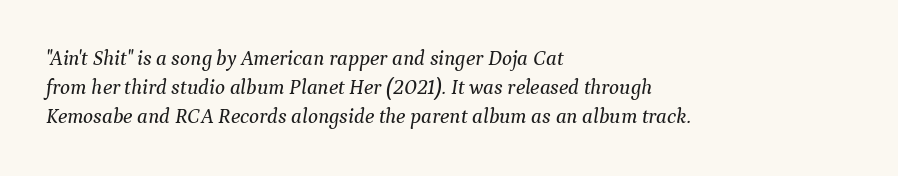
Q: Is the text italic (slanted)? A: Yes, it leans right by about 9 degrees.
Q: Is the text underlined? A: No.
Q: How is the paragraph aligned? A: Left-aligned.
Q: Is the spacing between letters normal or unusually wide? A: Normal.
Q: Is the spacing between lines tight, normal or loose? A: Normal.
